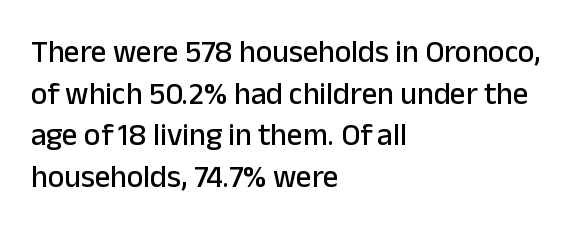
The lines are quadded left. In terms of posture, this sample is upright. No feet cap the strokes, marking this as sans-serif type. Each new line begins a customary step beneath the previous one.
